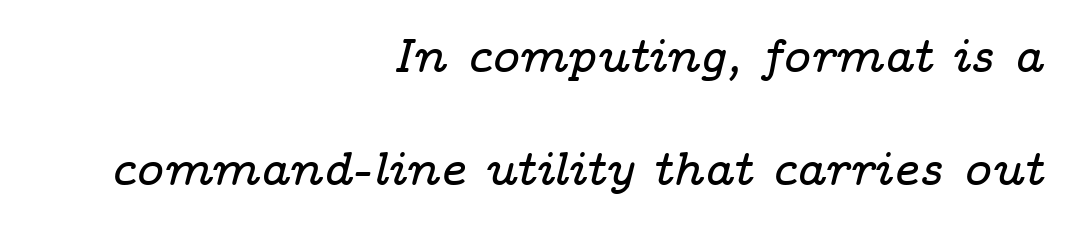
{"serif": "yes", "italic": "yes", "lean": "right", "slant_degrees": 14, "width": "wide", "stroke_contrast": "low", "x_height": "medium", "monospaced": "no", "underline": "no", "align": "right", "line_spacing": "loose", "line_spacing_ratio": 2.4, "letter_spacing": "normal", "letter_spacing_em": 0.0, "glyph_px": 47}
